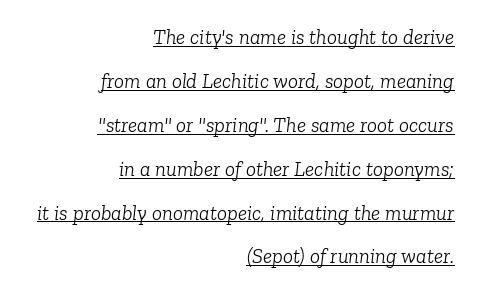
Q: Is the text bold? A: No.
Q: Is the text italic (slanted)? A: Yes, it leans right by about 6 degrees.
Q: Is the text underlined? A: Yes.
Q: How is the paragraph aligned? A: Right-aligned.
Q: Is the spacing between letters normal or unusually wide? A: Normal.
Q: Is the spacing between lines tight, normal or loose? A: Loose.
